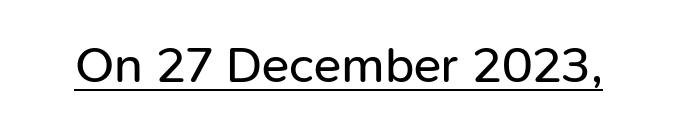
The image shows 51 px regular-weight sans-serif type, upright; set normal letter spacing, underlined; low stroke contrast and a medium x-height.
